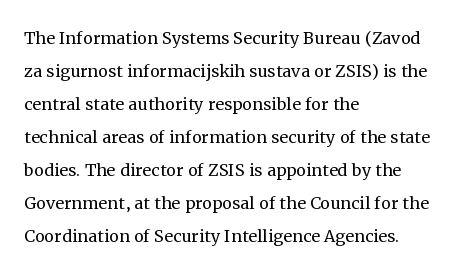
{"italic": "no", "bold": "no", "underline": "no", "align": "left", "line_spacing": "normal", "line_spacing_ratio": 1.5, "letter_spacing": "normal", "letter_spacing_em": 0.0, "glyph_px": 22}
